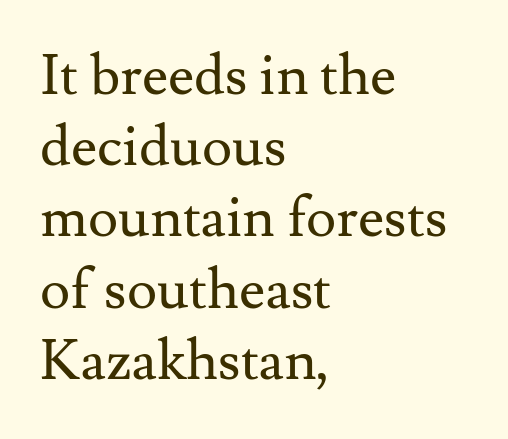
The face used here is proportionally spaced, like ordinary book or web type. Horizontally, the lines are justified to the leading edge only. The cut favours lightness, reaching ordinary text weight at its darkest. A bare baseline throughout the passage. Glyph-to-glyph distance matches everyday printed text.
